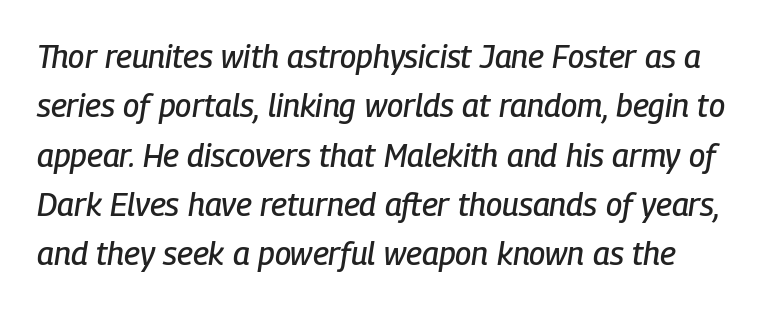
Look at the tracking — it's just the regular setting, nothing added. These lines are rendered in a variable-pitch font. Looking at the ascenders, they clearly lean. Descenders are the only things crossing below the line.
